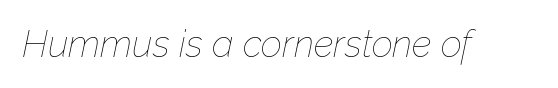
{"italic": "yes", "lean": "right", "slant_degrees": 12, "bold": "no", "weight": "thin", "width": "normal", "stroke_contrast": "low", "x_height": "medium", "monospaced": "no", "underline": "no", "letter_spacing": "normal", "letter_spacing_em": 0.0, "glyph_px": 37}
